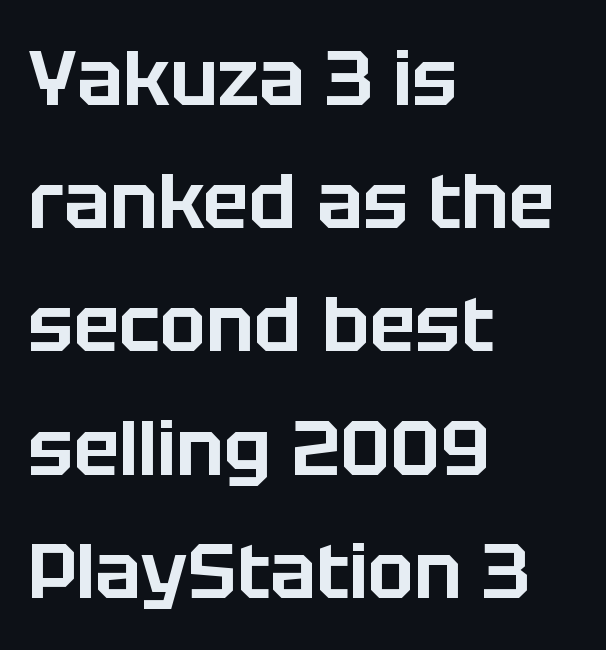
Q: Is the text italic (slanted)? A: No, it is upright.
Q: Is the typeface a serif or a sans-serif typeface? A: Sans-serif.
Q: Is the text underlined? A: No.
Q: How is the paragraph aligned? A: Left-aligned.
Q: Is the spacing between letters normal or unusually wide? A: Normal.
Q: Is the spacing between lines tight, normal or loose? A: Normal.
Q: Width (condensed, normal, or wide)? A: Normal.
Q: Stroke contrast? A: Low.
Q: x-height? A: Large.
Q: Monospaced? A: No.
